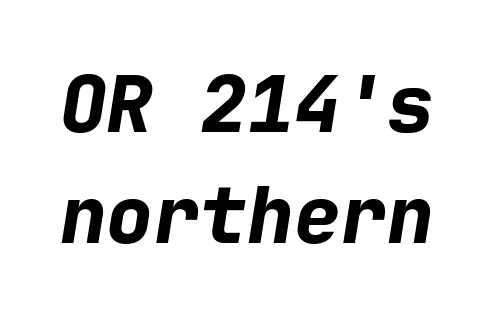
{"italic": "yes", "lean": "right", "slant_degrees": 9, "bold": "yes", "weight": "bold", "width": "normal", "stroke_contrast": "low", "x_height": "medium", "monospaced": "yes", "underline": "no", "line_spacing": "normal", "line_spacing_ratio": 1.42, "letter_spacing": "normal", "letter_spacing_em": 0.0, "glyph_px": 78}
